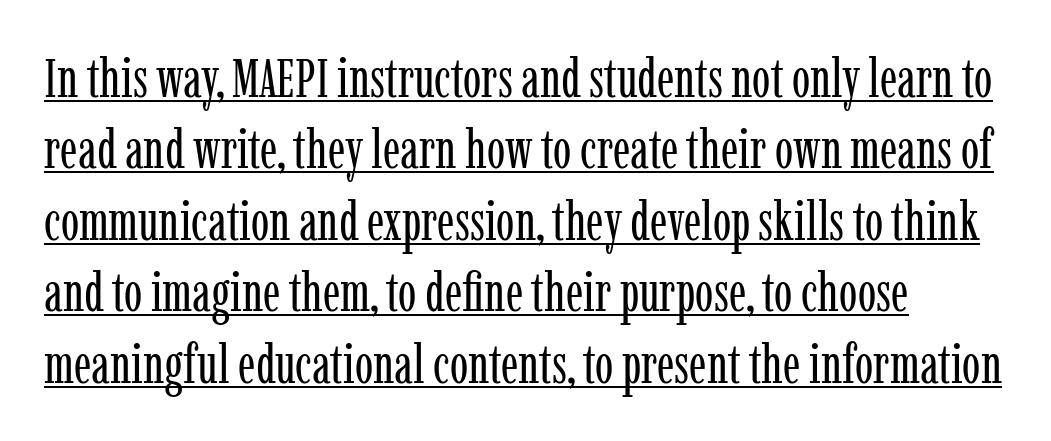
Is the stroke heavy? The answer is a plain regular-or-lighter. The type is set solid horizontally, with unmodified tracking. Tall strokes in this sample are plumb rather than angled. The rendering uses a moderate line-height, typical for paragraphs.
